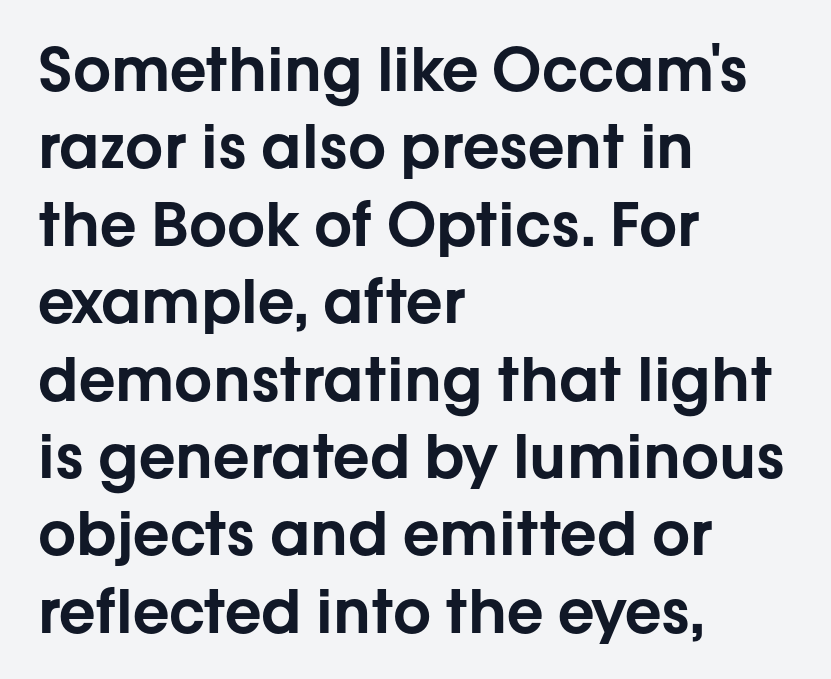
The image shows 60 px sans-serif type, upright; set left-aligned, normal line spacing (1.29x), normal letter spacing, not underlined; low stroke contrast and a medium x-height.
